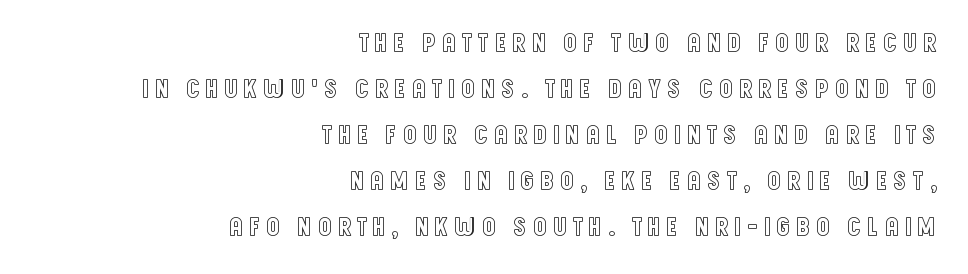
The image shows 27 px text type, upright; set right-aligned, normal line spacing (1.7x), unusually wide letter spacing (+0.2 em), not underlined.
